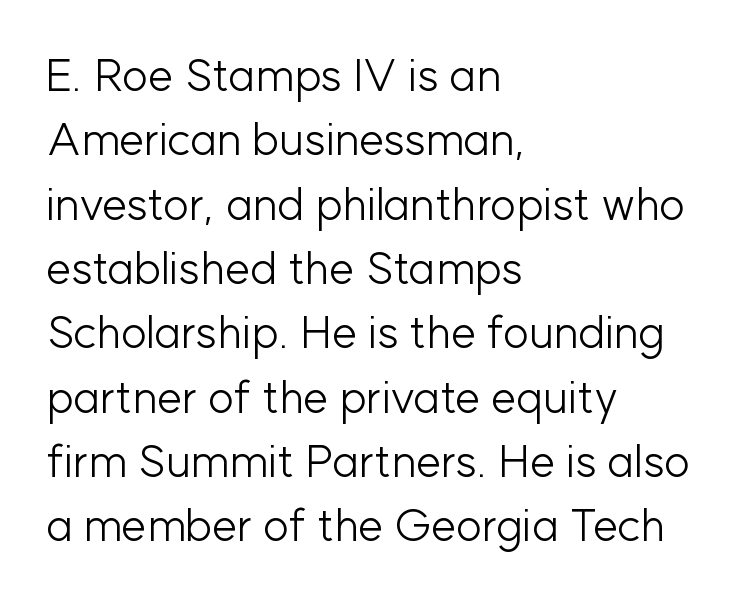
The image shows 45 px light sans-serif type, upright; set left-aligned, normal line spacing (1.43x), normal letter spacing, not underlined; low stroke contrast and a medium x-height.
